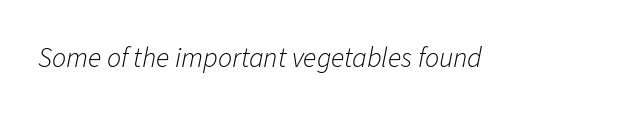
Every character sits at an angle, as italics do. These lines are rendered in a variable-pitch font. The zone under the glyphs is completely vacant. Think standard paragraph weight, or any step lighter than that.
